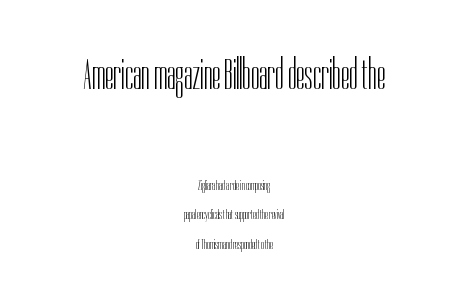
The image shows 43 px light, condensed sans-serif type, upright; set centered, loose line spacing (2.12x), normal letter spacing, not underlined; the first (top) block is 3.07x larger; low stroke contrast and a medium x-height.
